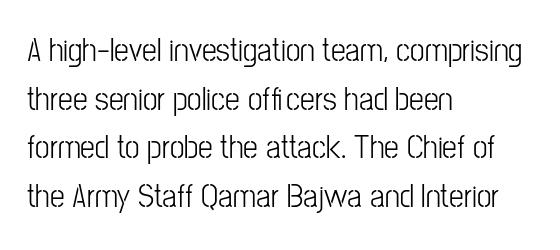
{"serif": "no", "italic": "no", "width": "condensed", "stroke_contrast": "low", "x_height": "medium", "monospaced": "no", "underline": "no", "align": "left", "line_spacing": "normal", "line_spacing_ratio": 1.47, "letter_spacing": "normal", "letter_spacing_em": 0.0, "glyph_px": 33}
